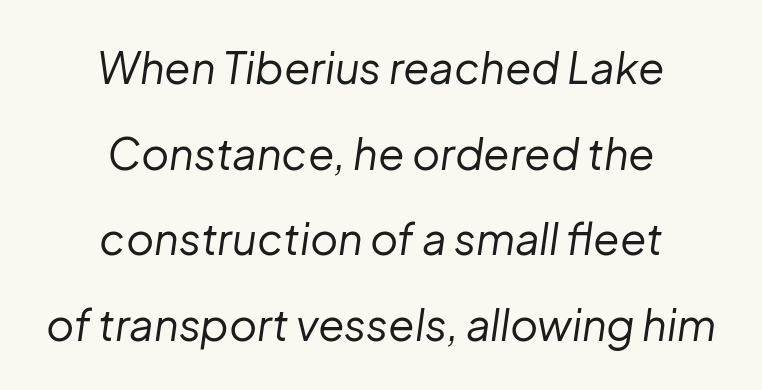
{"italic": "yes", "lean": "right", "slant_degrees": 8, "bold": "no", "weight": "regular", "width": "normal", "stroke_contrast": "low", "x_height": "medium", "monospaced": "no", "underline": "no", "align": "center", "line_spacing": "loose", "line_spacing_ratio": 1.99, "letter_spacing": "normal", "letter_spacing_em": 0.0, "glyph_px": 43}
